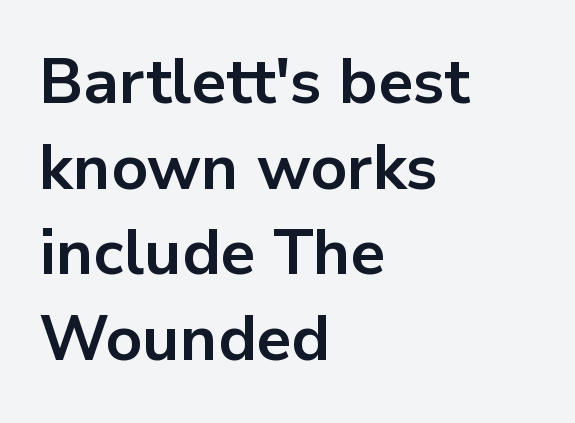
The image shows 63 px bold sans-serif type, upright; set left-aligned, normal line spacing (1.36x), normal letter spacing, not underlined; low stroke contrast and a medium x-height.
